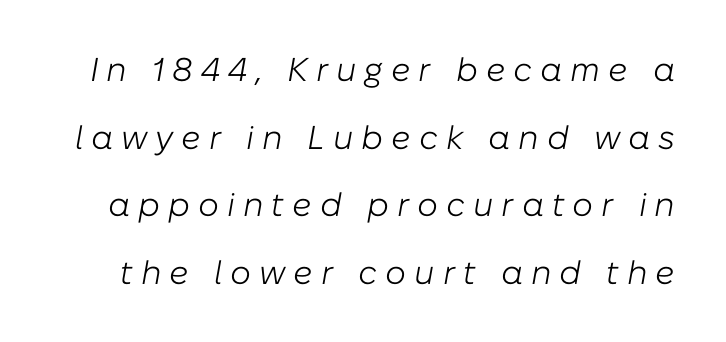
Q: Is the text bold? A: No.
Q: Is the text italic (slanted)? A: Yes, it leans right by about 10 degrees.
Q: Is the text underlined? A: No.
Q: Is the spacing between letters normal or unusually wide? A: Unusually wide.
Q: Is the spacing between lines tight, normal or loose? A: Loose.
Q: Width (condensed, normal, or wide)? A: Normal.
Q: Stroke contrast? A: Low.
Q: x-height? A: Medium.
Q: Monospaced? A: No.
